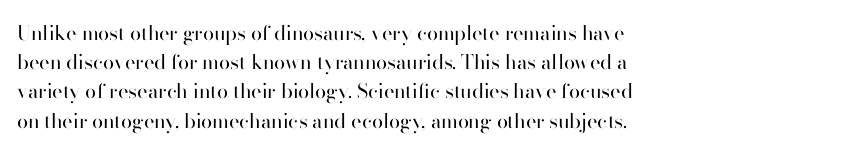
A normal amount of white space separates one row of letters from the next. The foot of each line stays bare and open. The ragged edge is on the right, which tells us the setting is flush left. This sample uses an upright cut, with every glyph sitting square on the baseline. No chunkiness to these letters — they're not bold. Does extra space separate the letters? No, they use regular spacing.
